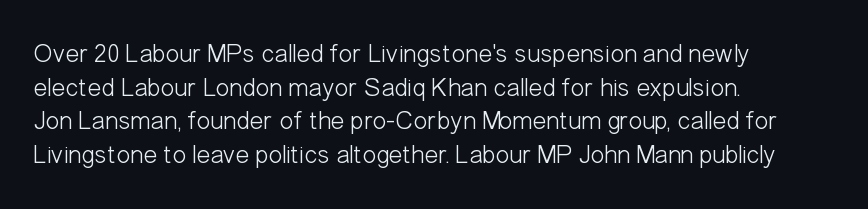
The image shows 26 px text type, upright; set left-aligned, normal line spacing (1.29x), normal letter spacing, not underlined.
